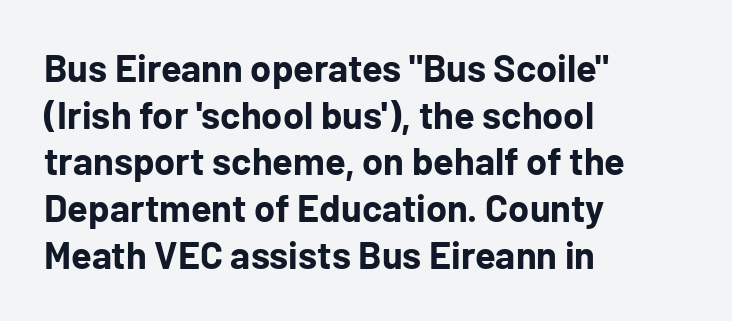
The image shows 38 px bold sans-serif type, upright; set left-aligned, line spacing 1.23x, normal letter spacing, not underlined; low stroke contrast and a medium x-height.
